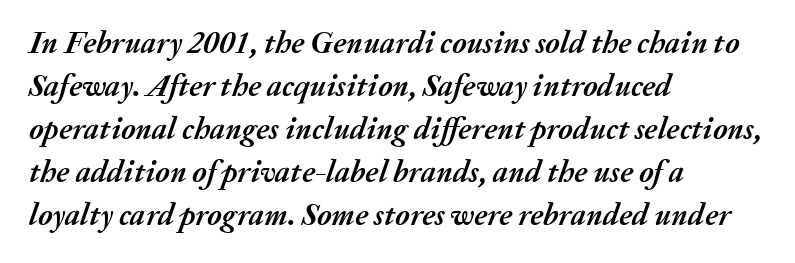
Q: Is the text bold? A: Yes.
Q: Is the text italic (slanted)? A: Yes, it leans right by about 20 degrees.
Q: Is the text underlined? A: No.
Q: How is the paragraph aligned? A: Left-aligned.
Q: Is the spacing between letters normal or unusually wide? A: Normal.
Q: Is the spacing between lines tight, normal or loose? A: Normal.
Q: Width (condensed, normal, or wide)? A: Normal.
Q: Stroke contrast? A: Medium.
Q: x-height? A: Medium.
Q: Monospaced? A: No.
